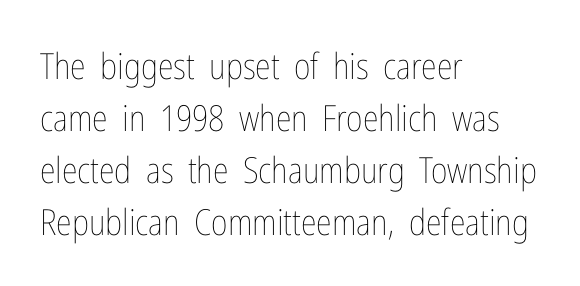
Is this a fixed-width face? No — the glyphs have proportional, varying widths. The face looks like a standard text weight, possibly lighter. The vertical gap from one line to the next is medium. Casual observation: everything's shoved over to the left.
